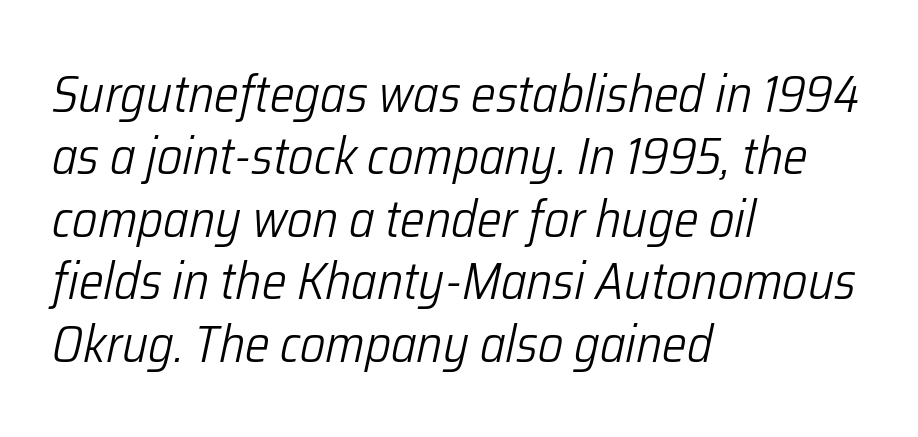
{"italic": "yes", "lean": "right", "slant_degrees": 12, "bold": "no", "weight": "light", "width": "condensed", "stroke_contrast": "low", "x_height": "medium", "monospaced": "no", "underline": "no", "align": "left", "line_spacing_ratio": 1.2, "letter_spacing": "normal", "letter_spacing_em": 0.0, "glyph_px": 52}
